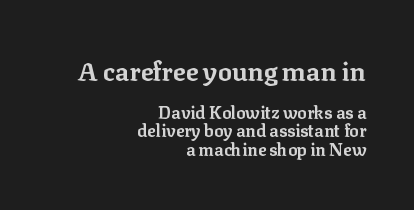
Notice how the passage keeps a crisp vertical edge on the right only. Only glyphs here, with clear space below each row. Nothing unusual about the tracking: characters are spaced as the font intends. Does the leading feel generous? Not at all — it's pinched. Do the letters lean? They stand straight.
